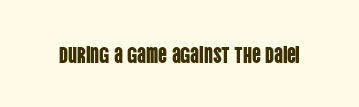
The image shows 22 px text type, upright; set normal letter spacing, not underlined.
